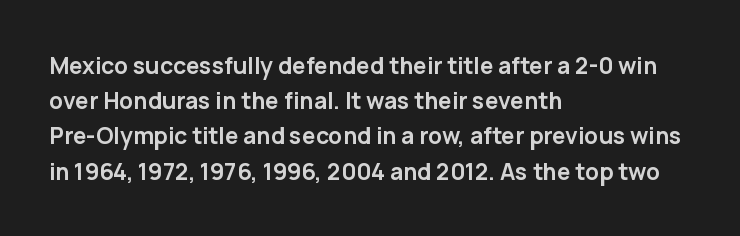
The image shows 23 px bold type, upright; set left-aligned, normal line spacing (1.53x), normal letter spacing, not underlined.
